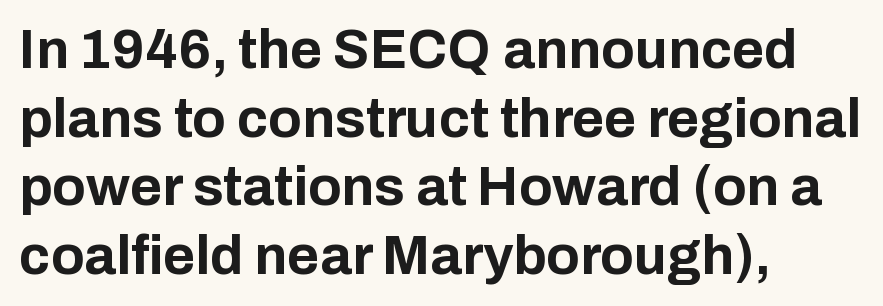
Style check: upright. You can tell from the bare stems that sans-serif type was used. Short and long lines alike share a common starting point at left. Line spacing here is normal. This sample uses plain, unmodified letter spacing.
